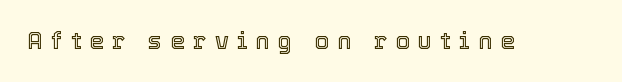
The image shows 23 px text type, upright; set unusually wide letter spacing (+0.36 em), not underlined.
